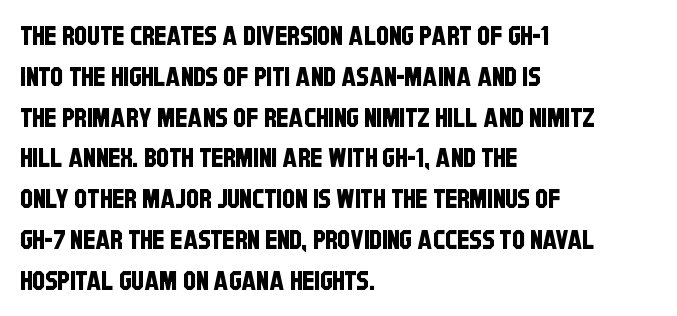
The image shows 26 px text type; set left-aligned, normal line spacing (1.57x), normal letter spacing, not underlined.
